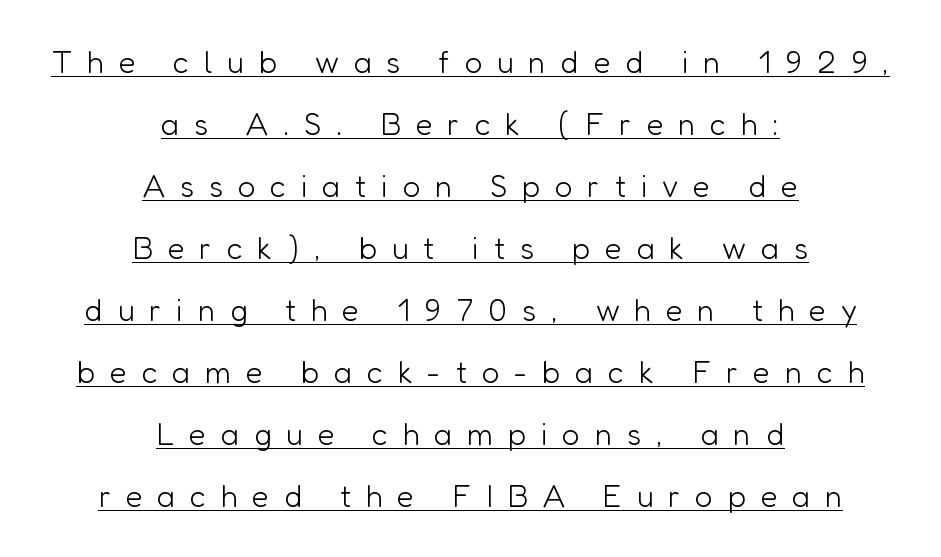
The image shows 31 px light sans-serif type, upright; set centered, loose line spacing (2.0x), unusually wide letter spacing (+0.48 em), underlined; low stroke contrast and a medium x-height.
